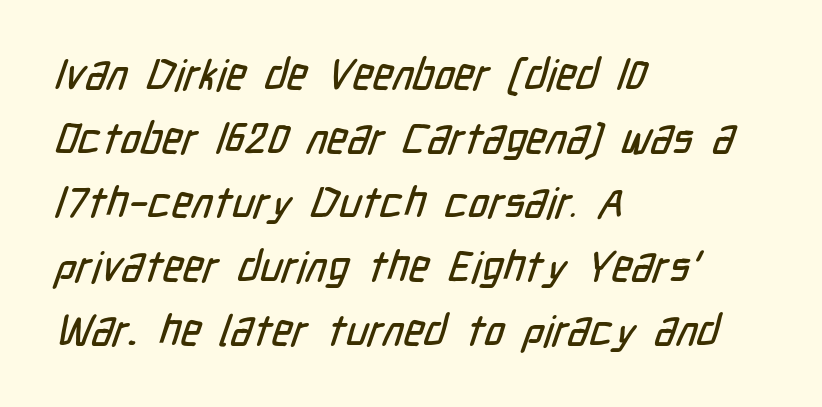
No word sits above an underline. The passage is arranged the way most books set body copy — flush left. Observe the absence of serifs on each vertical stroke in this sample. Rows of type keep a routine distance in the vertical direction.
